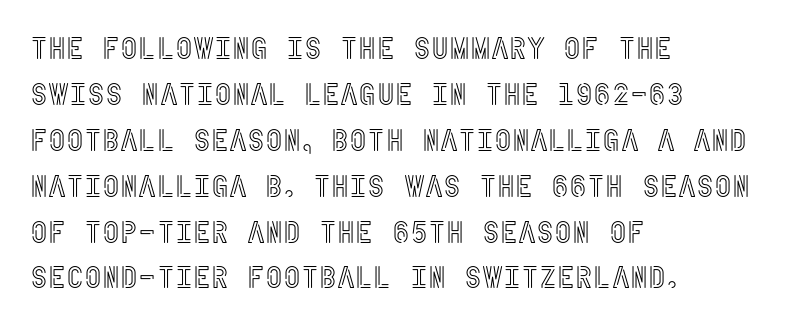
What's the leading like? Ordinary, nothing unusual. Honestly, the letter spacing is just normal — you wouldn't notice it. You can tell it's not italic because the verticals are truly vertical. The rendering anchors every line to the left-hand side. The space beneath each line is pristine and unruled.
